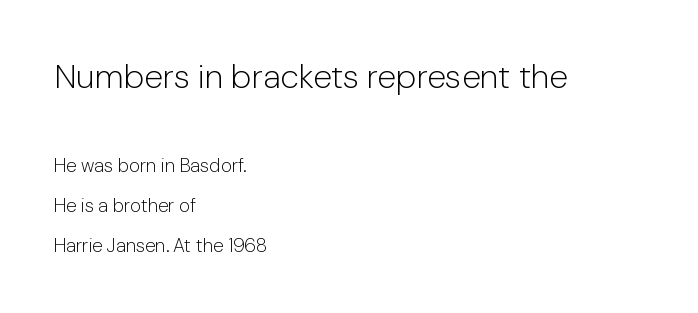
Q: Is the text bold? A: No.
Q: Is the text italic (slanted)? A: No, it is upright.
Q: Is the typeface a serif or a sans-serif typeface? A: Sans-serif.
Q: Is the text underlined? A: No.
Q: How is the paragraph aligned? A: Left-aligned.
Q: Is the spacing between letters normal or unusually wide? A: Normal.
Q: Is the spacing between lines tight, normal or loose? A: Loose.
Q: Which block of text is set in a larger size, the first (top) or the second (bottom)? A: The first (top) one.
Q: Width (condensed, normal, or wide)? A: Normal.
Q: Stroke contrast? A: Low.
Q: x-height? A: Medium.
Q: Monospaced? A: No.
